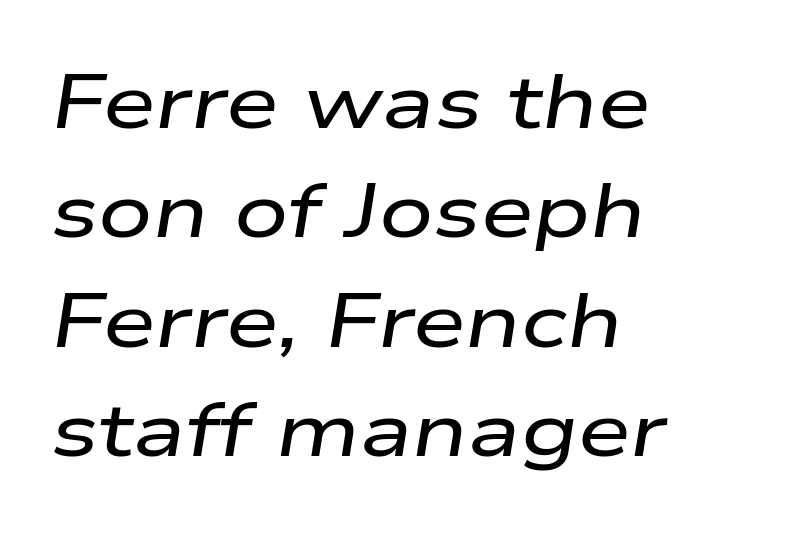
{"italic": "yes", "lean": "right", "slant_degrees": 9, "width": "wide", "stroke_contrast": "low", "x_height": "medium", "monospaced": "no", "underline": "no", "align": "left", "line_spacing": "normal", "line_spacing_ratio": 1.44, "letter_spacing": "normal", "letter_spacing_em": 0.0, "glyph_px": 76}
